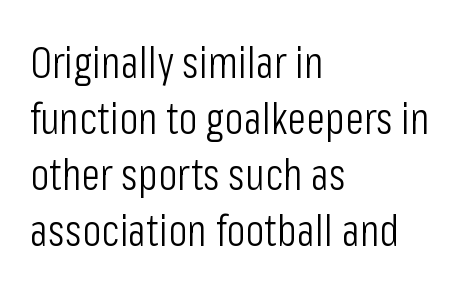
Q: Is the text bold? A: No.
Q: Is the text italic (slanted)? A: No, it is upright.
Q: Is the typeface a serif or a sans-serif typeface? A: Sans-serif.
Q: Is the text underlined? A: No.
Q: How is the paragraph aligned? A: Left-aligned.
Q: Is the spacing between letters normal or unusually wide? A: Normal.
Q: Is the spacing between lines tight, normal or loose? A: Normal.
Q: Width (condensed, normal, or wide)? A: Condensed.
Q: Stroke contrast? A: Low.
Q: x-height? A: Medium.
Q: Monospaced? A: No.
